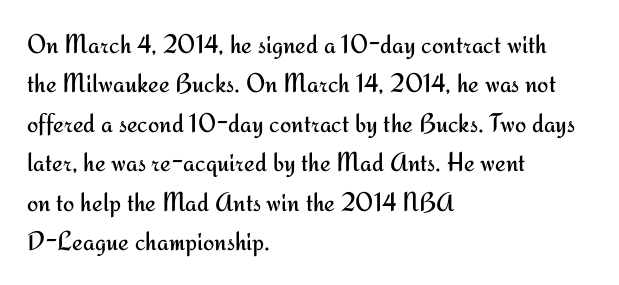
{"italic": "no", "bold": "no", "underline": "no", "align": "left", "line_spacing": "normal", "line_spacing_ratio": 1.46, "letter_spacing": "normal", "letter_spacing_em": 0.0, "glyph_px": 27}
